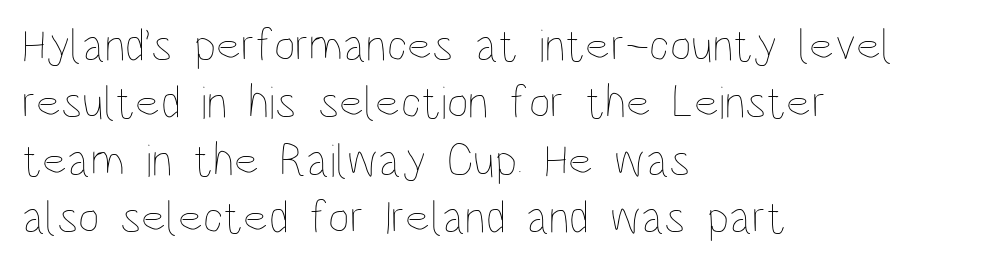
{"italic": "no", "bold": "no", "weight": "thin", "width": "condensed", "stroke_contrast": "low", "x_height": "large", "monospaced": "no", "underline": "no", "align": "left", "line_spacing_ratio": 1.22, "letter_spacing": "normal", "letter_spacing_em": 0.0, "glyph_px": 47}
